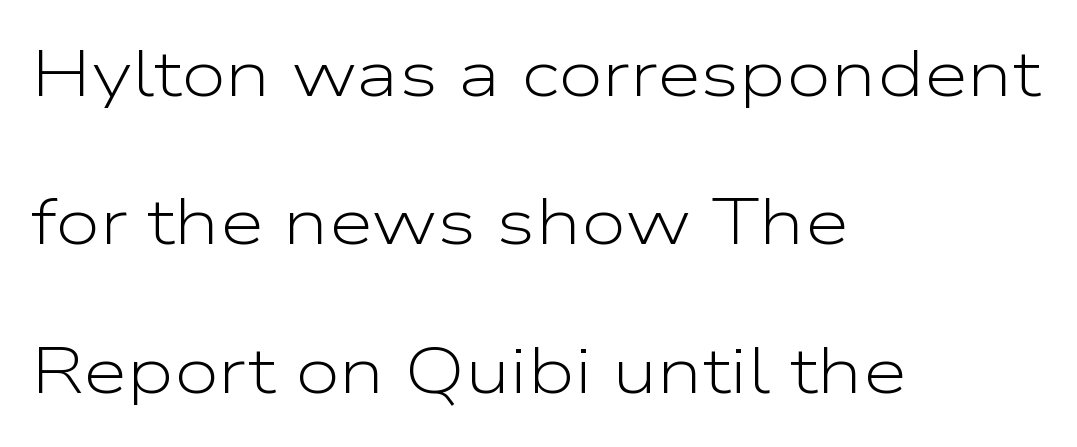
Each word holds together tightly as a unit, with standard inter-letter gaps. The lines are quadded left. Spacing verdict: proportional, widths tailored to each character. Each row of text sits above clean, open space.
